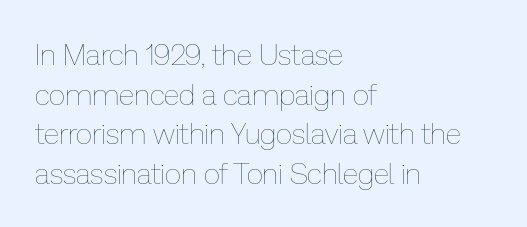
Is this a fixed-width face? No — the glyphs have proportional, varying widths. One glance says typical: line gaps are just what's usual. You can tell it's not italic because the verticals are truly vertical. The lines are quadded left.
